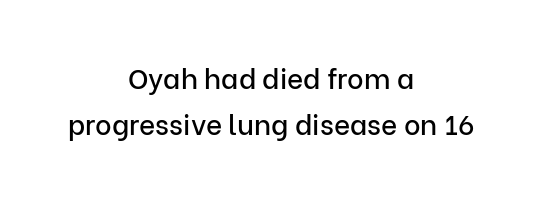
The image shows 28 px sans-serif type, upright; set centered, normal line spacing (1.64x), normal letter spacing, not underlined; low stroke contrast and a medium x-height.
